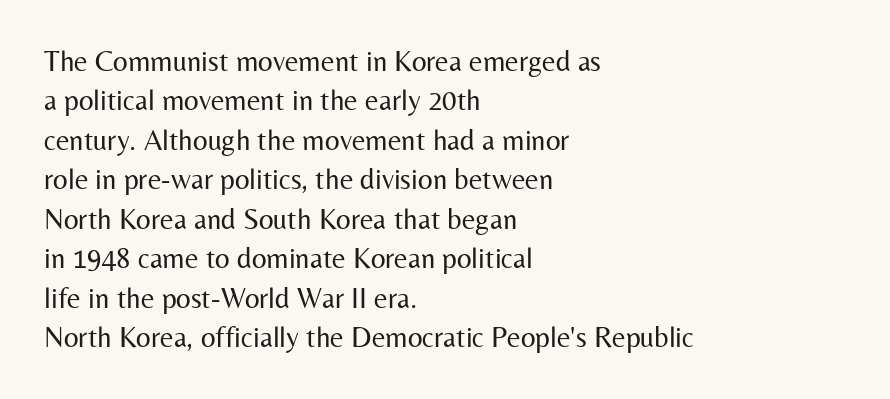
The image shows 29 px regular-weight sans-serif type, upright; set left-aligned, normal line spacing (1.36x), normal letter spacing, not underlined; medium stroke contrast and a medium x-height.
